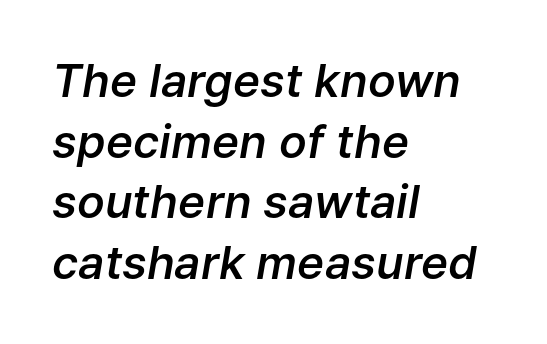
These lines carry some extra weight — a demibold, not a full bold. This rendering features lettering with no underline. There is no visible air inserted between adjacent glyphs. If you drew a ruler down the left edge, every line would touch it.
